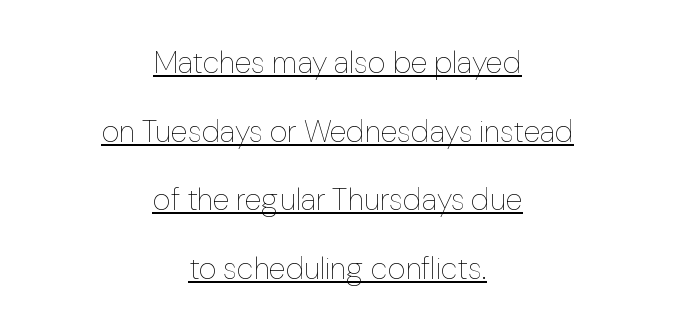
{"italic": "no", "bold": "no", "weight": "thin", "width": "normal", "stroke_contrast": "low", "x_height": "medium", "monospaced": "no", "underline": "yes", "align": "center", "line_spacing": "loose", "line_spacing_ratio": 2.21, "letter_spacing": "normal", "letter_spacing_em": 0.0, "glyph_px": 31}
